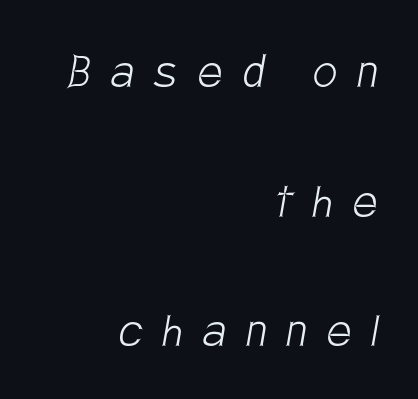
The image shows 54 px light, condensed sans-serif type; set right-aligned, loose line spacing (2.4x), unusually wide letter spacing (+0.38 em), not underlined; low stroke contrast and a large x-height.
